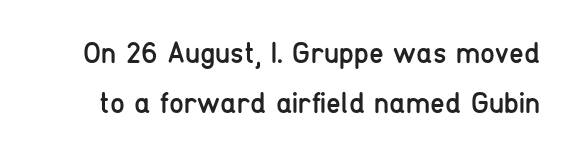
The foot of each line stays bare and open. A typesetter would call this proportional, since set widths differ per character. Words appear dense and cohesive because spacing is normal. Unbolded letterforms with no extra heft. A roman cut, with each character standing at attention. This block has exactly the height ordinary leading produces.
